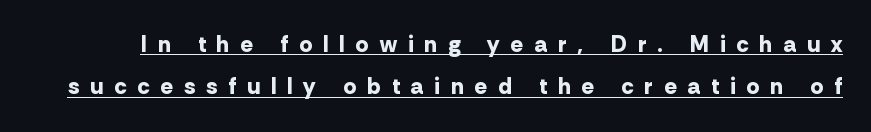
Q: Is the text bold? A: Yes.
Q: Is the text italic (slanted)? A: No, it is upright.
Q: Is the text underlined? A: Yes.
Q: Is the spacing between letters normal or unusually wide? A: Unusually wide.
